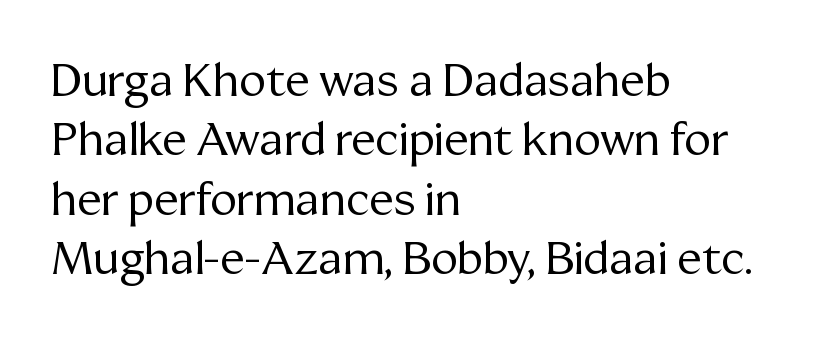
Compared with a centered layout, this one pins lines to the left instead. Posture: straight, roman, zero tilt. A clean baseline with only descenders dipping below it. Each word holds together tightly as a unit, with standard inter-letter gaps. The weight would be labelled regular, book, light, or lighter still. Look at the bottom of the vertical strokes: they flare into serifs here.
